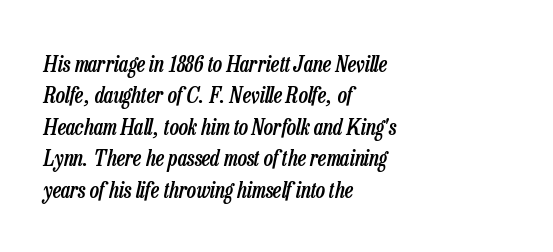
This is moderately heavy type, rendered in semibold. Words appear dense and cohesive because spacing is normal. When letters slant like this, we call the style italic. Layout note: lines flush left. Check the space under the baseline: it is left empty. The space between consecutive lines is moderate.
